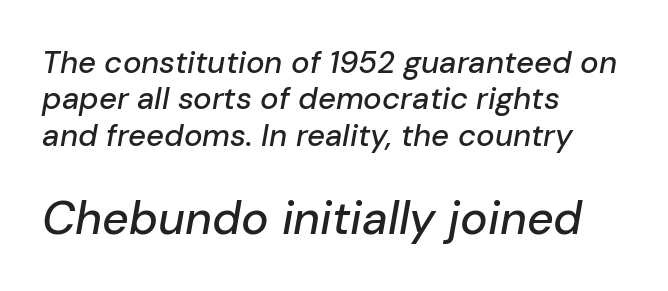
If you drew a line through each stem, it would be angled. In CSS terms this would be text-align: left. Varying glyph widths throughout — classic text-font behaviour. The string is rendered with underlining switched off.
